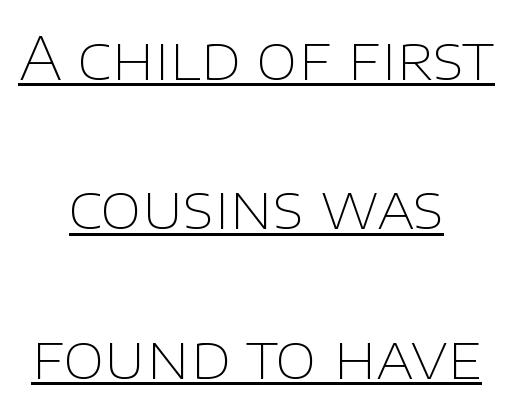
Q: Is the text bold? A: No.
Q: Is the text italic (slanted)? A: No, it is upright.
Q: Is the typeface a serif or a sans-serif typeface? A: Sans-serif.
Q: Is the text underlined? A: Yes.
Q: How is the paragraph aligned? A: Centered.
Q: Is the spacing between letters normal or unusually wide? A: Normal.
Q: Is the spacing between lines tight, normal or loose? A: Loose.
Q: Width (condensed, normal, or wide)? A: Normal.
Q: Stroke contrast? A: Low.
Q: x-height? A: Large.
Q: Monospaced? A: No.
